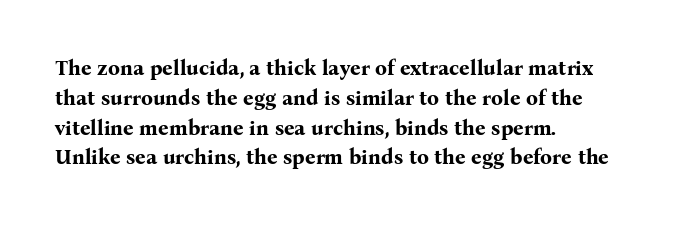
{"italic": "no", "bold": "yes", "underline": "no", "align": "left", "line_spacing": "normal", "line_spacing_ratio": 1.42, "letter_spacing": "normal", "letter_spacing_em": 0.0, "glyph_px": 21}
